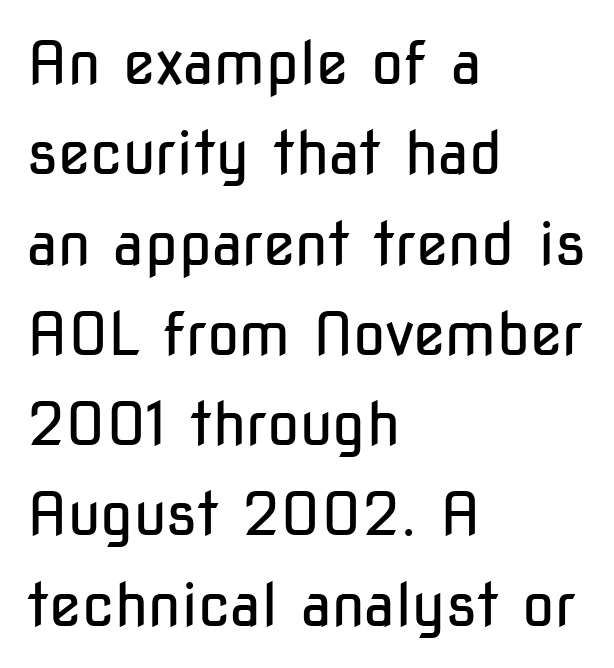
{"serif": "no", "italic": "no", "bold": "no", "weight": "regular", "width": "condensed", "stroke_contrast": "low", "x_height": "medium", "monospaced": "no", "underline": "no", "align": "left", "line_spacing": "normal", "line_spacing_ratio": 1.53, "letter_spacing": "normal", "letter_spacing_em": 0.0, "glyph_px": 59}
